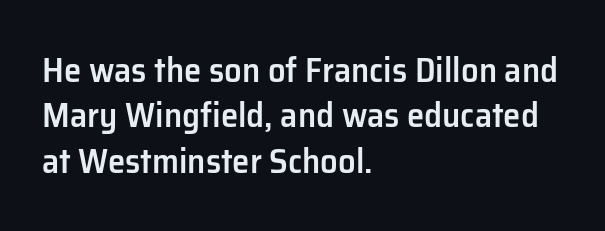
The image shows 35 px semibold sans-serif type, upright; set left-aligned, normal line spacing (1.3x), normal letter spacing, not underlined; low stroke contrast and a medium x-height.
